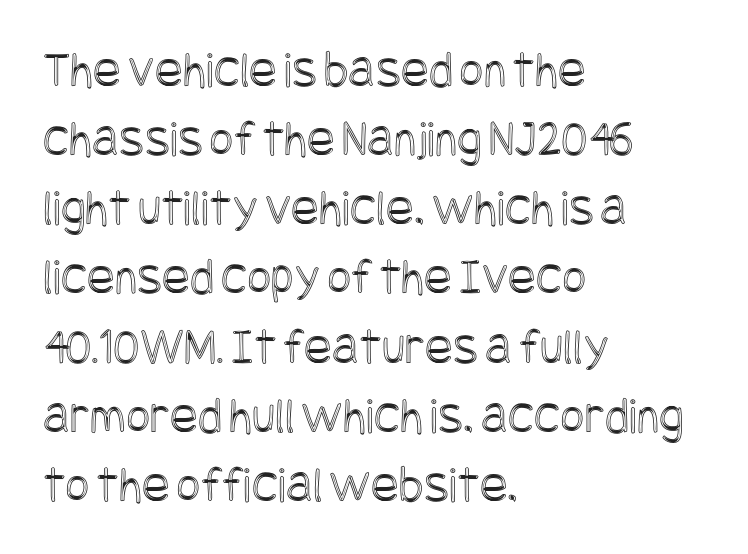
Teacher's note: observe the even left margin — that is flush-left alignment. Characters follow at the spacing the type designer built in. The string is rendered with underlining switched off. The space between consecutive lines is moderate.
